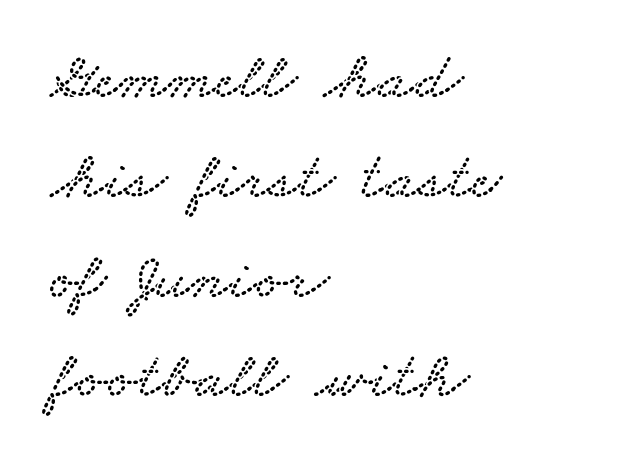
Q: Is the typeface a serif or a sans-serif typeface? A: Serif.
Q: Is the text underlined? A: No.
Q: How is the paragraph aligned? A: Left-aligned.
Q: Is the spacing between letters normal or unusually wide? A: Normal.
Q: Is the spacing between lines tight, normal or loose? A: Normal.
Q: Width (condensed, normal, or wide)? A: Wide.
Q: Stroke contrast? A: Low.
Q: x-height? A: Small.
Q: Monospaced? A: No.
